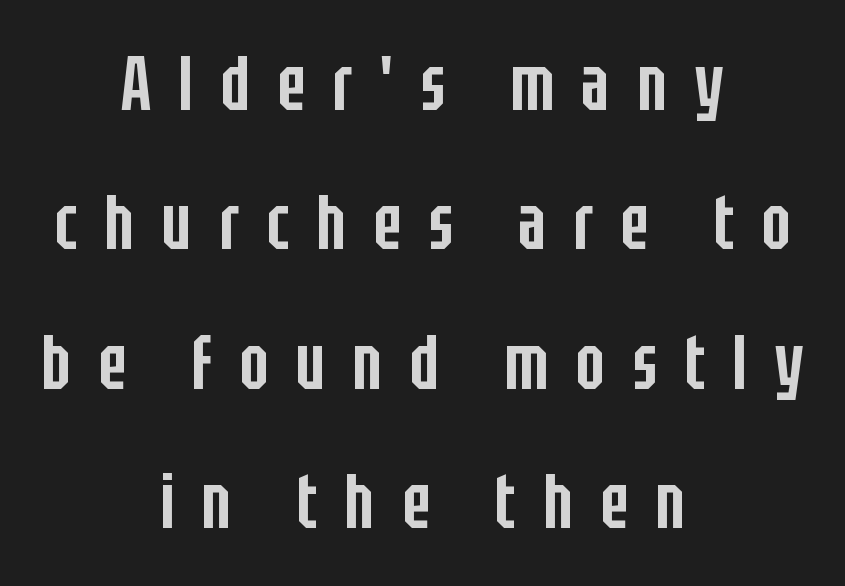
This sample has the flowing, uneven cadence of proportional lettering. The space beneath each line is pristine and unruled. Tall strokes in this sample are plumb rather than angled. Heft: intermediate — a semibold. No feet cap the strokes, marking this as sans-serif type.
